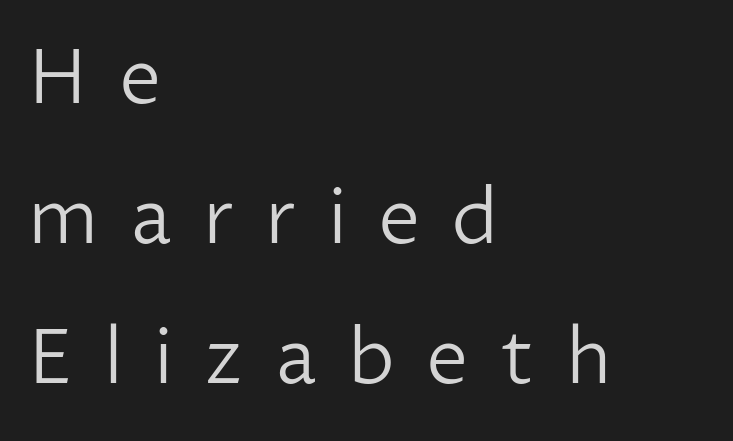
{"serif": "no", "italic": "no", "bold": "no", "weight": "light", "width": "normal", "stroke_contrast": "low", "x_height": "medium", "monospaced": "no", "underline": "no", "align": "left", "line_spacing_ratio": 1.84, "letter_spacing": "wide", "letter_spacing_em": 0.41, "glyph_px": 76}
